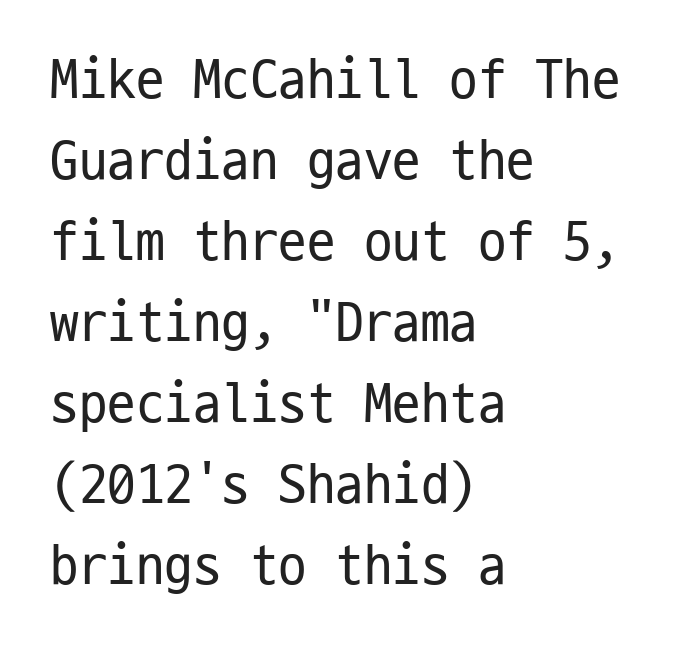
{"serif": "no", "italic": "no", "bold": "no", "weight": "regular", "width": "condensed", "stroke_contrast": "low", "x_height": "medium", "monospaced": "yes", "underline": "no", "align": "left", "line_spacing": "normal", "line_spacing_ratio": 1.42, "letter_spacing": "normal", "letter_spacing_em": 0.0, "glyph_px": 57}
